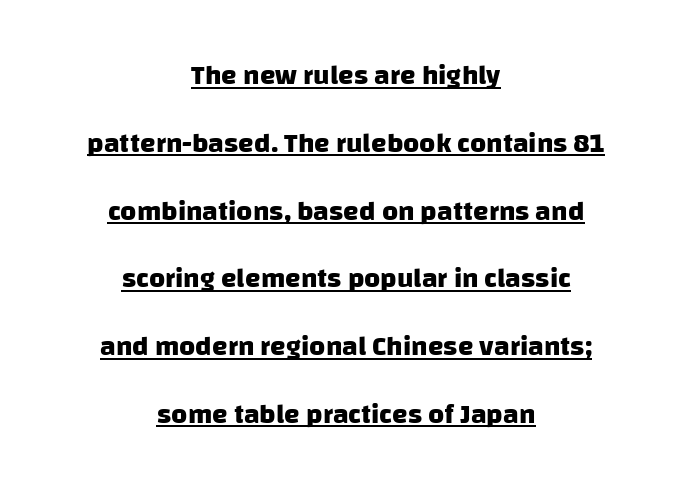
What weight is shown? A full bold with thick strokes. In terms of leading, this rendering errs on the spacious side. These lines keep a tight, regular rhythm from letter to letter. You could not count columns in this text — the font is proportionally spaced. A sans-serif font was chosen for this passage.
